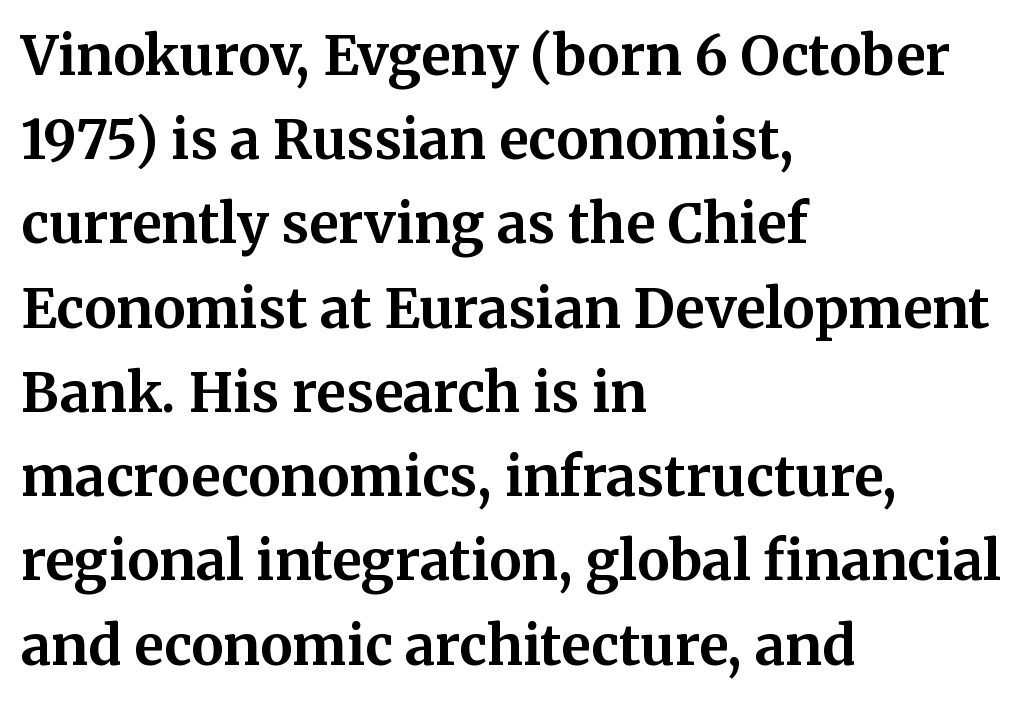
{"serif": "yes", "italic": "no", "bold": "yes", "weight": "bold", "width": "normal", "stroke_contrast": "medium", "x_height": "medium", "monospaced": "no", "underline": "no", "align": "left", "line_spacing": "normal", "line_spacing_ratio": 1.56, "letter_spacing": "normal", "letter_spacing_em": 0.0, "glyph_px": 54}
